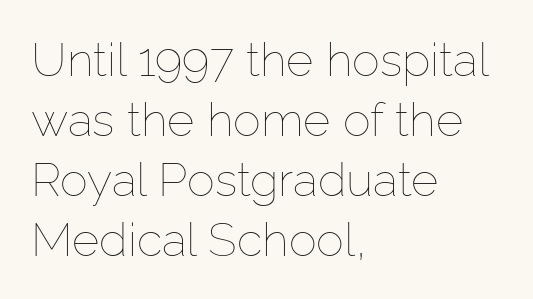
{"italic": "no", "bold": "no", "weight": "thin", "width": "normal", "stroke_contrast": "low", "x_height": "medium", "monospaced": "no", "underline": "no", "align": "left", "line_spacing": "normal", "line_spacing_ratio": 1.28, "letter_spacing": "normal", "letter_spacing_em": 0.0, "glyph_px": 47}
